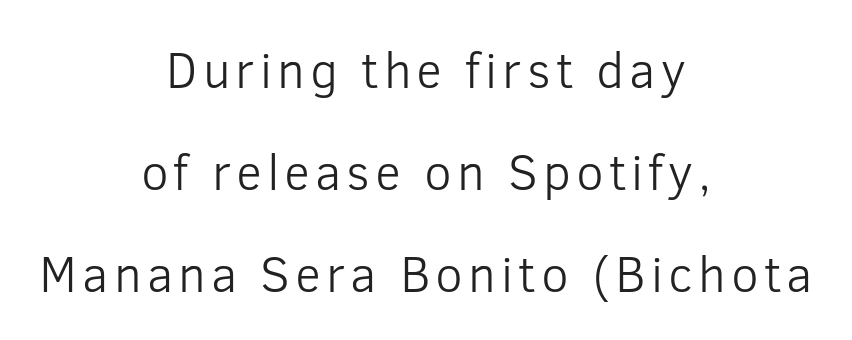
Q: Is the text bold? A: No.
Q: Is the text italic (slanted)? A: No, it is upright.
Q: Is the typeface a serif or a sans-serif typeface? A: Sans-serif.
Q: Is the text underlined? A: No.
Q: How is the paragraph aligned? A: Centered.
Q: Is the spacing between lines tight, normal or loose? A: Loose.
Q: Width (condensed, normal, or wide)? A: Normal.
Q: Stroke contrast? A: Low.
Q: x-height? A: Medium.
Q: Monospaced? A: No.
